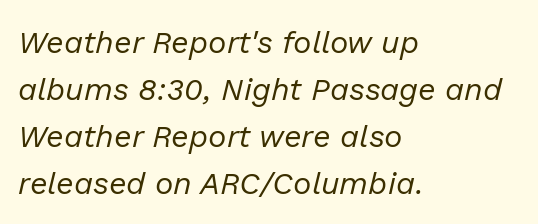
In CSS terms this would be text-align: left. Students, observe: this is what conventionally led text looks like. The font sits on the lighter half of the weight spectrum, regular included. The typography opts for an oblique posture over an upright one. Unmarked baselines from the first word to the last.
